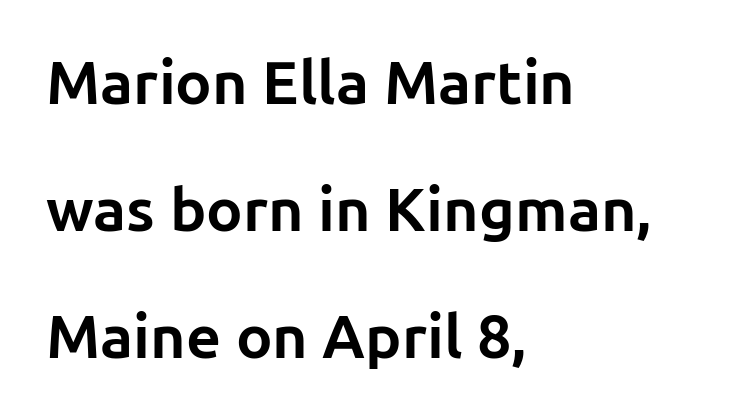
This sample uses an upright cut, with every glyph sitting square on the baseline. These words are printed bold, with thick strokes throughout. You could not count columns in this text — the font is proportionally spaced. Unmarked baselines from the first word to the last. These lines stack with their left ends in a neat column.
